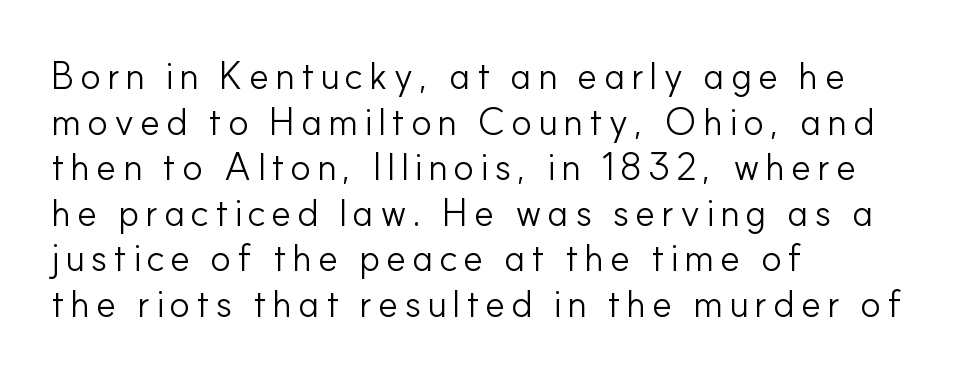
{"serif": "no", "italic": "no", "bold": "no", "weight": "light", "width": "normal", "stroke_contrast": "low", "x_height": "small", "monospaced": "no", "underline": "no", "align": "left", "line_spacing_ratio": 1.2, "glyph_px": 38}
